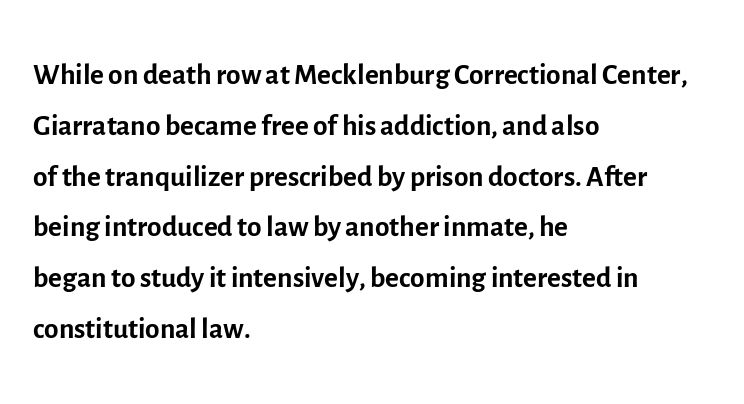
Q: Is the text bold? A: No.
Q: Is the text italic (slanted)? A: No, it is upright.
Q: Is the typeface a serif or a sans-serif typeface? A: Sans-serif.
Q: Is the text underlined? A: No.
Q: How is the paragraph aligned? A: Left-aligned.
Q: Is the spacing between letters normal or unusually wide? A: Normal.
Q: Width (condensed, normal, or wide)? A: Normal.
Q: x-height? A: Medium.
Q: Monospaced? A: No.
